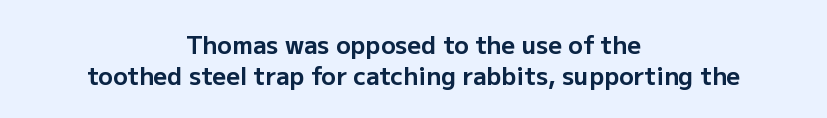
{"italic": "no", "bold": "yes", "underline": "no", "align": "center", "line_spacing": "normal", "line_spacing_ratio": 1.28, "letter_spacing": "normal", "letter_spacing_em": 0.0, "glyph_px": 24}
